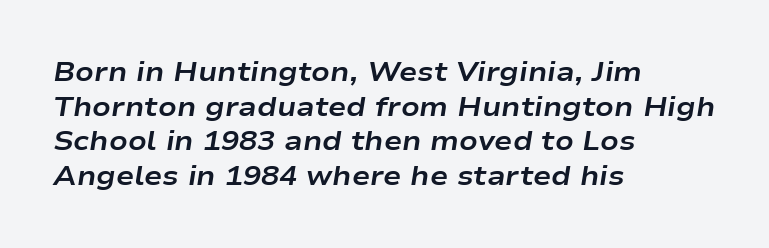
Does the copy run flush right? No — it runs flush left. Slant detected: the letters are inclined. Just letters on the line, the space beneath them empty. The characters look thick and weighty, a clear bold. The vertical gap from one line to the next is medium. Observe the ordinary spacing: letters are neighbours, not strangers.
